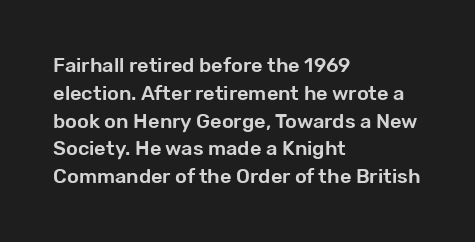
{"italic": "no", "underline": "no", "align": "left", "line_spacing": "normal", "line_spacing_ratio": 1.39, "letter_spacing": "normal", "letter_spacing_em": 0.0, "glyph_px": 20}
